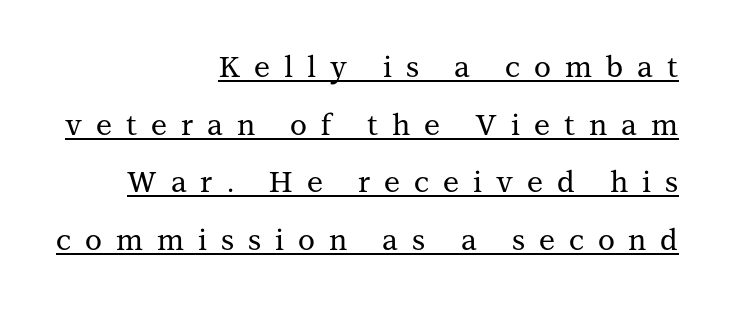
{"serif": "yes", "italic": "no", "width": "normal", "stroke_contrast": "medium", "x_height": "medium", "monospaced": "no", "underline": "yes", "align": "right", "line_spacing": "loose", "line_spacing_ratio": 1.99, "letter_spacing": "wide", "letter_spacing_em": 0.48, "glyph_px": 29}
